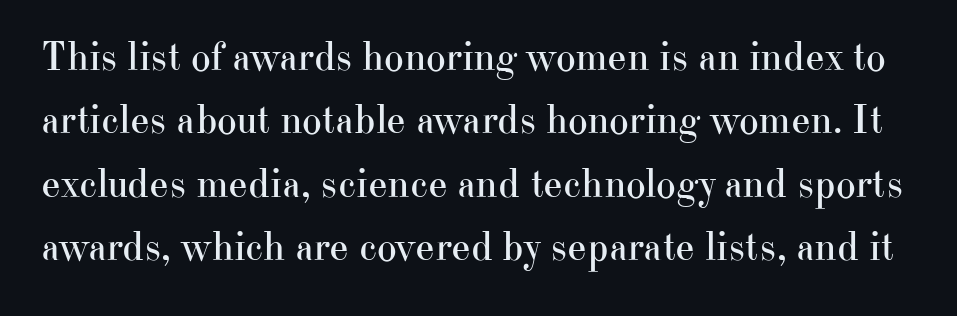
Q: Is the text bold? A: No.
Q: Is the text italic (slanted)? A: No, it is upright.
Q: Is the typeface a serif or a sans-serif typeface? A: Serif.
Q: Is the text underlined? A: No.
Q: Is the spacing between letters normal or unusually wide? A: Normal.
Q: Is the spacing between lines tight, normal or loose? A: Normal.
Q: Width (condensed, normal, or wide)? A: Normal.
Q: Stroke contrast? A: High.
Q: x-height? A: Small.
Q: Monospaced? A: No.
